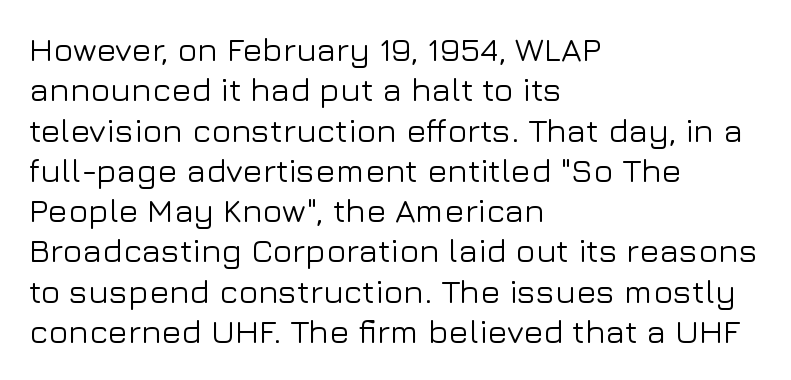
Q: Is the text italic (slanted)? A: No, it is upright.
Q: Is the typeface a serif or a sans-serif typeface? A: Sans-serif.
Q: Is the text underlined? A: No.
Q: How is the paragraph aligned? A: Left-aligned.
Q: Is the spacing between letters normal or unusually wide? A: Normal.
Q: Width (condensed, normal, or wide)? A: Normal.
Q: Stroke contrast? A: Low.
Q: x-height? A: Medium.
Q: Monospaced? A: No.
